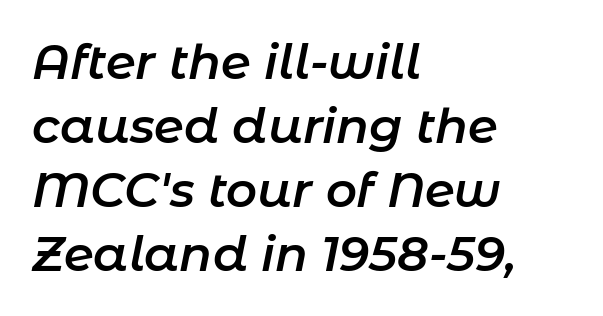
The image shows 48 px semibold type, italic (leaning right); set left-aligned, normal line spacing (1.33x), normal letter spacing, not underlined; low stroke contrast and a medium x-height.
